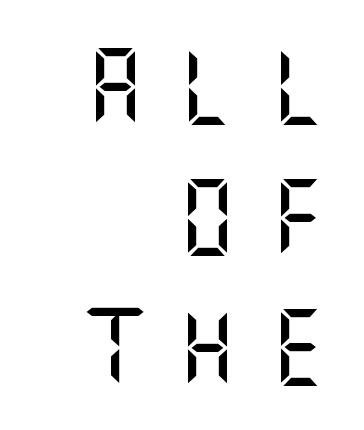
{"serif": "no", "italic": "no", "width": "normal", "stroke_contrast": "medium", "x_height": "large", "underline": "no", "align": "right", "line_spacing_ratio": 1.72, "letter_spacing": "wide", "letter_spacing_em": 0.41, "glyph_px": 76}
